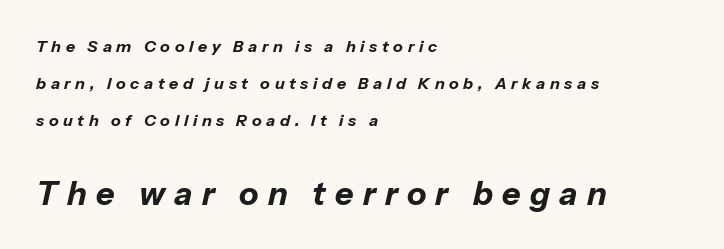
This rendering widens character spacing well past its baseline value. Proportional: the letters do not fall into vertical columns. In terms of posture, this sample is oblique. This sample is left-justified, so line endings fall wherever the words run out. Quick note: underline off. How would I describe the line gaps? Wide and relaxed.
